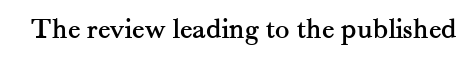
Compared with typical body copy, the letter spacing here is the same. The area under the type is left untouched. The passage shown is typeset with a serif family. Do the characters align in a grid? No, the font is proportional. Tall strokes in this sample are plumb rather than angled.
